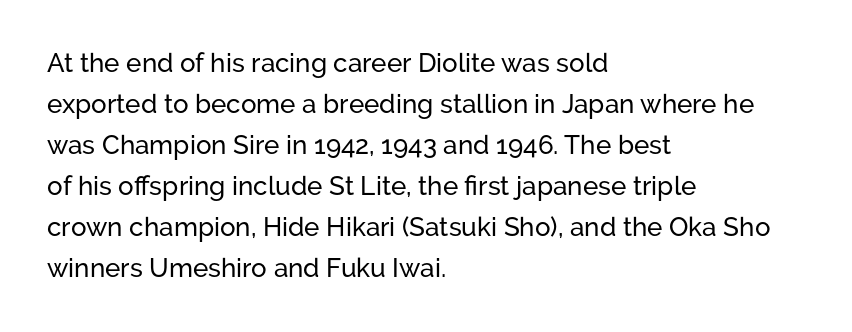
Q: Is the text italic (slanted)? A: No, it is upright.
Q: Is the text underlined? A: No.
Q: How is the paragraph aligned? A: Left-aligned.
Q: Is the spacing between letters normal or unusually wide? A: Normal.
Q: Is the spacing between lines tight, normal or loose? A: Normal.
